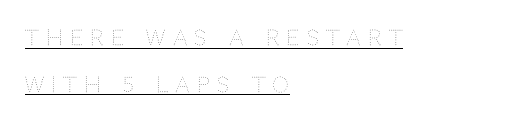
{"italic": "no", "bold": "no", "underline": "yes", "align": "left", "line_spacing": "loose", "line_spacing_ratio": 2.23, "letter_spacing": "wide", "letter_spacing_em": 0.34, "glyph_px": 21}
